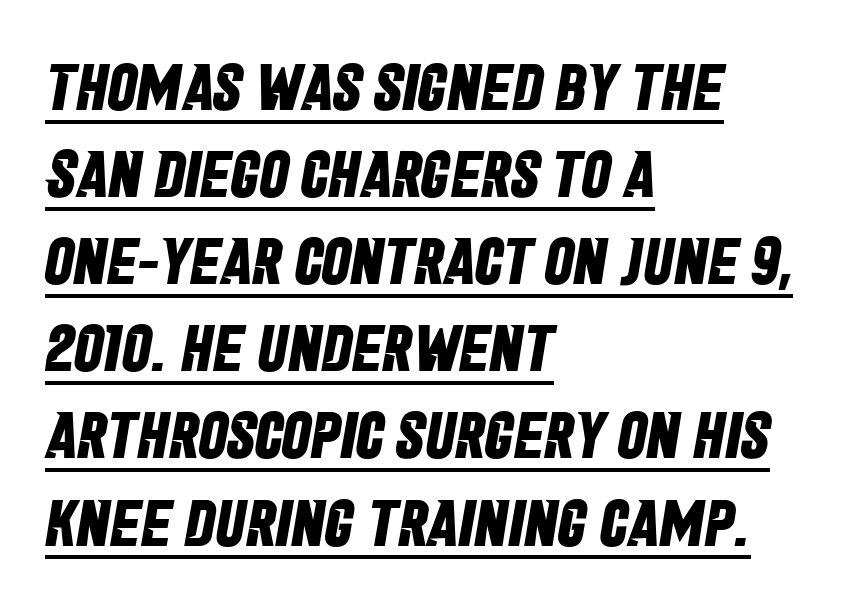
The image shows 66 px bold, condensed sans-serif type; set left-aligned, normal line spacing (1.32x), normal letter spacing, underlined; low stroke contrast and a large x-height.
